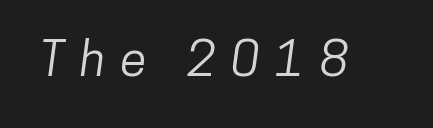
{"serif": "no", "width": "condensed", "stroke_contrast": "low", "x_height": "medium", "monospaced": "no", "underline": "no", "letter_spacing": "wide", "letter_spacing_em": 0.32, "glyph_px": 48}
